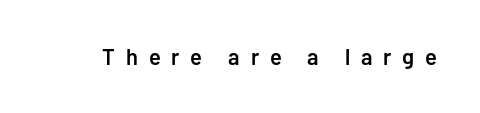
Q: Is the text bold? A: Semi-bold.
Q: Is the text italic (slanted)? A: No, it is upright.
Q: Is the text underlined? A: No.
Q: Is the spacing between letters normal or unusually wide? A: Unusually wide.
